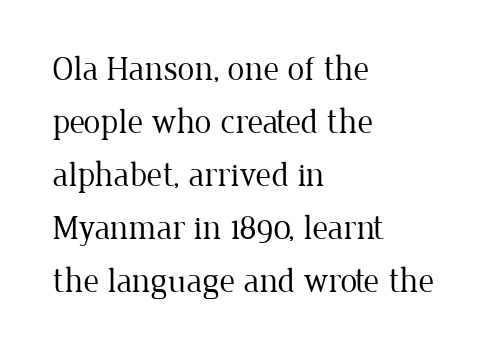
The image shows 34 px regular-weight serif type, upright; set left-aligned, normal line spacing (1.56x), normal letter spacing, not underlined; low stroke contrast and a medium x-height.
